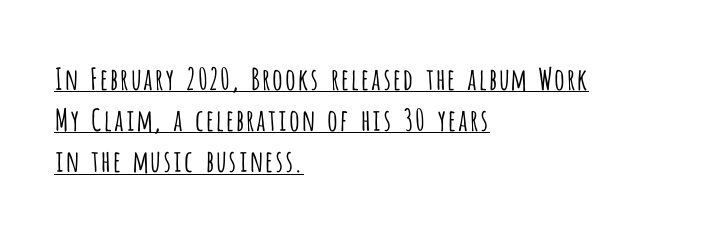
Q: Is the text bold? A: No.
Q: Is the text italic (slanted)? A: No, it is upright.
Q: Is the typeface a serif or a sans-serif typeface? A: Sans-serif.
Q: Is the text underlined? A: Yes.
Q: How is the paragraph aligned? A: Left-aligned.
Q: Is the spacing between letters normal or unusually wide? A: Normal.
Q: Is the spacing between lines tight, normal or loose? A: Normal.
Q: Width (condensed, normal, or wide)? A: Condensed.
Q: Stroke contrast? A: Low.
Q: x-height? A: Large.
Q: Monospaced? A: No.
